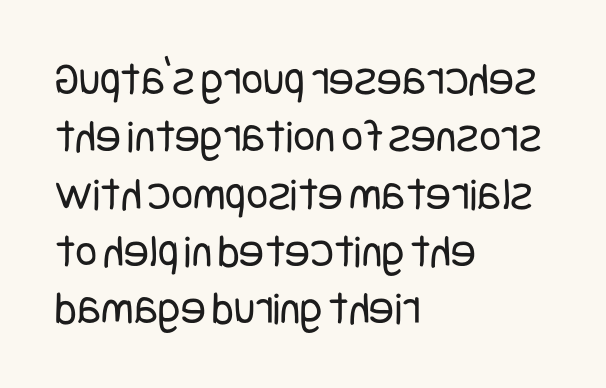
Layout note: lines flush left. Each word holds together tightly as a unit, with standard inter-letter gaps. What kind of face is this? One without serifs — a sans. The string is rendered with underlining switched off. Tall strokes in this sample are plumb rather than angled.
